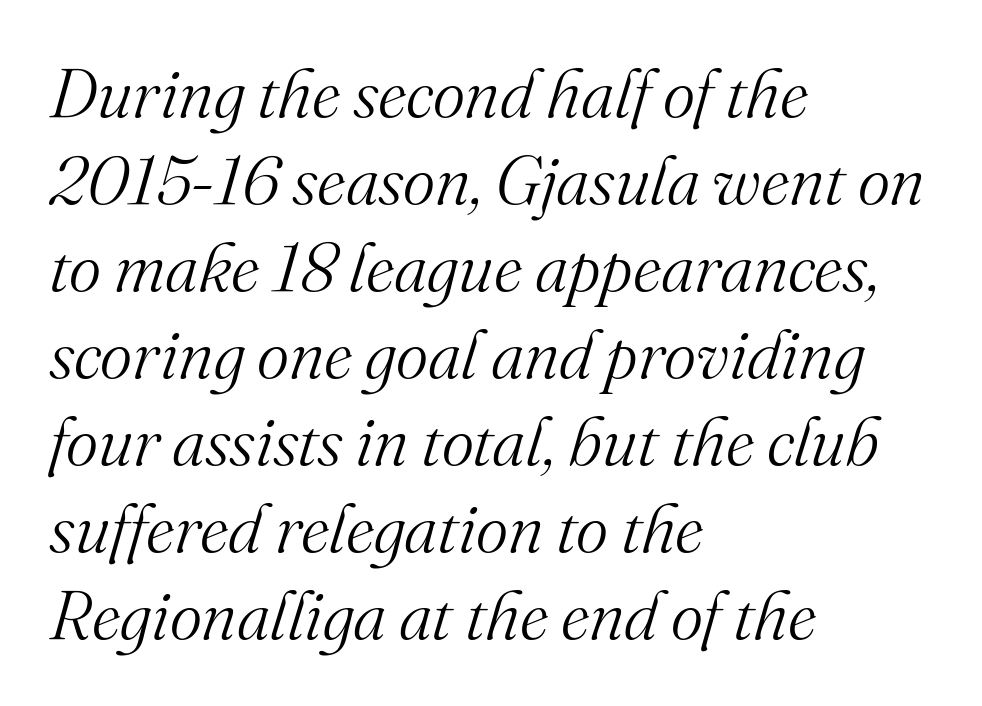
{"serif": "yes", "italic": "yes", "lean": "right", "slant_degrees": 16, "bold": "no", "weight": "light", "width": "normal", "stroke_contrast": "medium", "x_height": "small", "monospaced": "no", "underline": "no", "align": "left", "line_spacing": "normal", "line_spacing_ratio": 1.26, "letter_spacing": "normal", "letter_spacing_em": 0.0, "glyph_px": 69}
